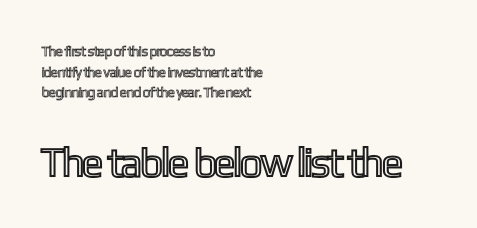
Teacher's note: observe the even left margin — that is flush-left alignment. Just letters on the line, the space beneath them empty. No italicization has been applied; the sample stays upright. The block of text has a typical density, with ordinary space between rows. Is the letter spacing exaggerated? No — it looks like the ordinary default. Bigger letters appear in the bottom chunk; the top chunk is reduced.
